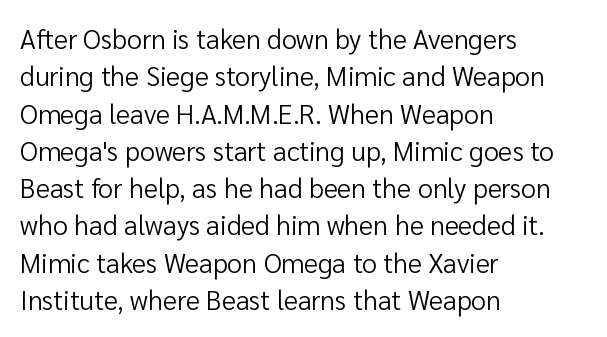
{"italic": "no", "bold": "no", "underline": "no", "align": "left", "line_spacing": "normal", "line_spacing_ratio": 1.38, "letter_spacing": "normal", "letter_spacing_em": 0.0, "glyph_px": 27}
